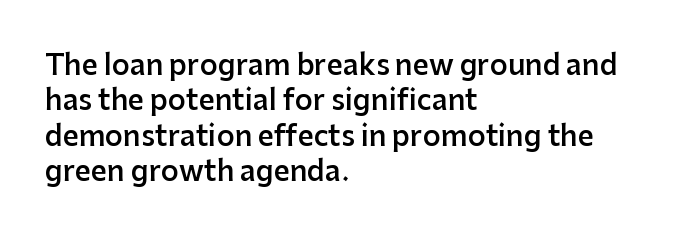
Q: Is the text bold? A: Semi-bold.
Q: Is the text italic (slanted)? A: No, it is upright.
Q: Is the typeface a serif or a sans-serif typeface? A: Sans-serif.
Q: Is the text underlined? A: No.
Q: How is the paragraph aligned? A: Left-aligned.
Q: Is the spacing between letters normal or unusually wide? A: Normal.
Q: Is the spacing between lines tight, normal or loose? A: Normal.
Q: Width (condensed, normal, or wide)? A: Normal.
Q: Stroke contrast? A: Low.
Q: x-height? A: Medium.
Q: Monospaced? A: No.
